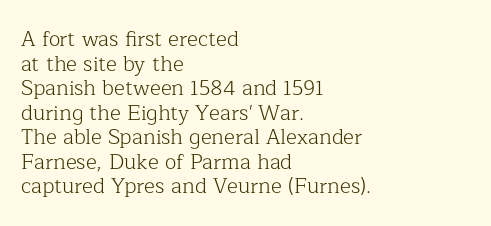
The image shows 21 px text type, upright; set left-aligned, line spacing 1.17x, normal letter spacing, not underlined.
